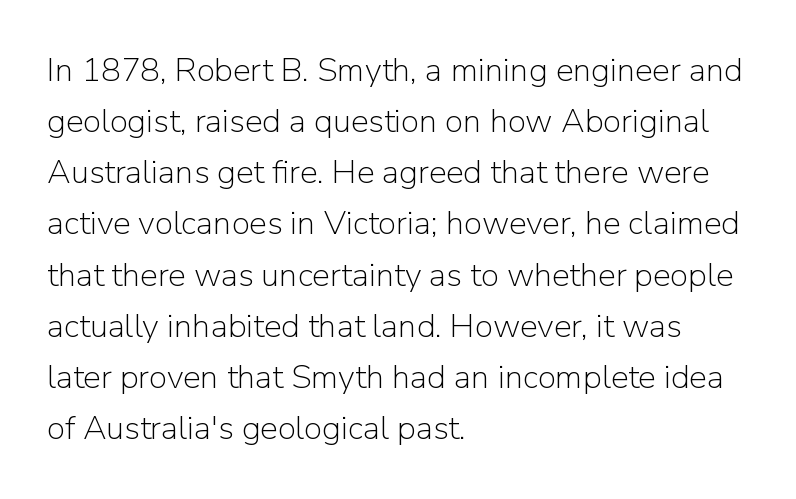
Each letter keeps its own natural width here, so spacing adapts to shape. Horizontally, the lines are justified to the leading edge only. The type sits square on the baseline with zero lean. Glance below the letters and you will spot only blank space.
